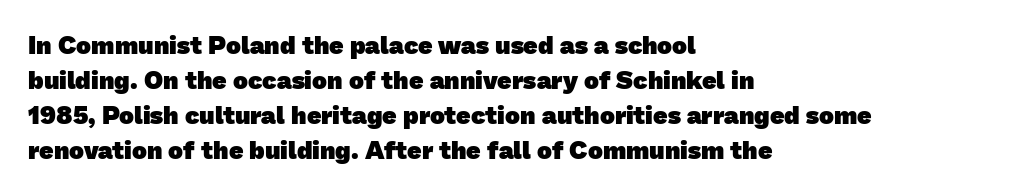
Q: Is the text bold? A: Yes.
Q: Is the text underlined? A: No.
Q: How is the paragraph aligned? A: Left-aligned.
Q: Is the spacing between letters normal or unusually wide? A: Normal.
Q: Is the spacing between lines tight, normal or loose? A: Normal.
